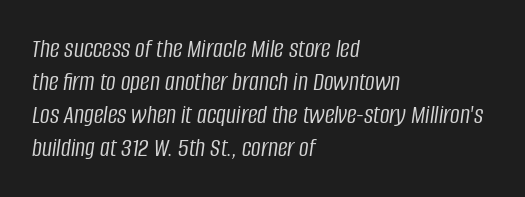
The image shows 27 px text type, italic (leaning right); set left-aligned, line spacing 1.22x, normal letter spacing, not underlined.
